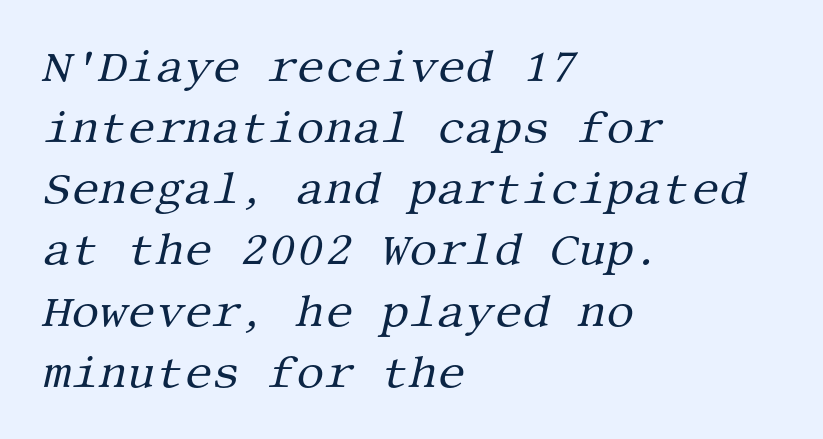
The image shows 44 px regular-weight serif type, italic (leaning right); set left-aligned, normal line spacing (1.39x), normal letter spacing, not underlined; medium stroke contrast and a large x-height.
